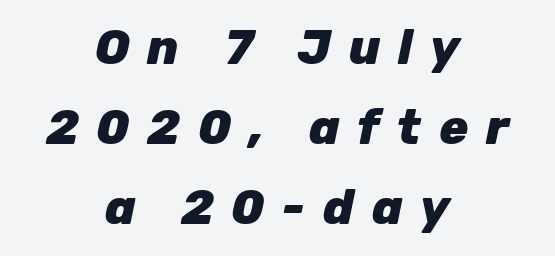
Q: Is the text bold? A: Yes.
Q: Is the text italic (slanted)? A: Yes, it leans right by about 12 degrees.
Q: Is the text underlined? A: No.
Q: How is the paragraph aligned? A: Centered.
Q: Is the spacing between letters normal or unusually wide? A: Unusually wide.
Q: Is the spacing between lines tight, normal or loose? A: Normal.
Q: Width (condensed, normal, or wide)? A: Normal.
Q: Stroke contrast? A: Low.
Q: x-height? A: Medium.
Q: Monospaced? A: No.
